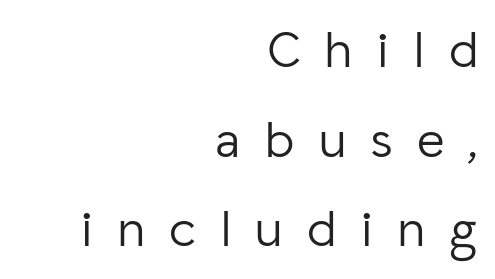
The image shows 53 px light sans-serif type, upright; set right-aligned, normal line spacing (1.69x), unusually wide letter spacing (+0.46 em), not underlined; low stroke contrast and a medium x-height.
